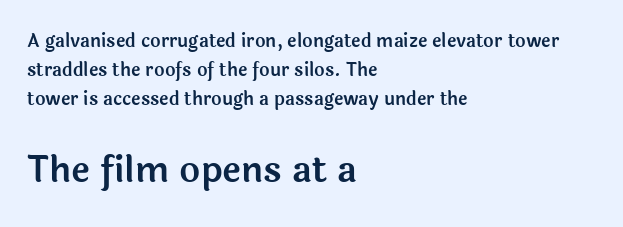
The image shows 36 px sans-serif type, upright; set left-aligned, normal line spacing (1.6x), normal letter spacing, not underlined; the second (bottom) block is 2.0x larger; a medium x-height.
